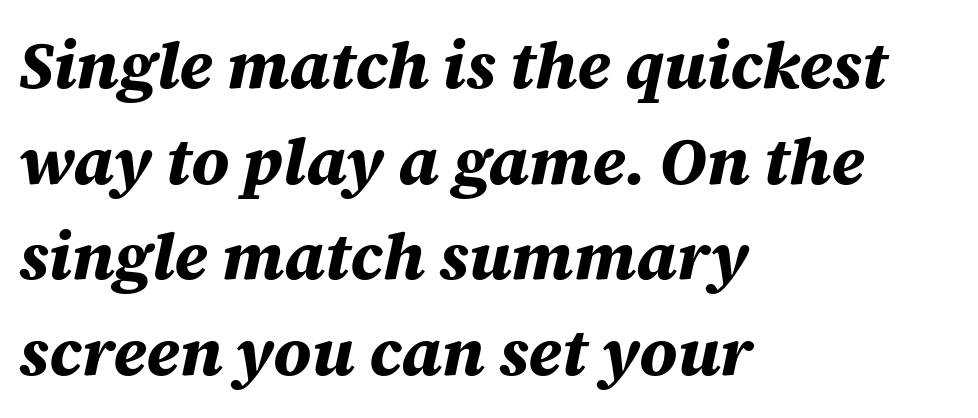
Q: Is the text bold? A: Yes.
Q: Is the text italic (slanted)? A: Yes, it leans right by about 12 degrees.
Q: Is the text underlined? A: No.
Q: How is the paragraph aligned? A: Left-aligned.
Q: Is the spacing between letters normal or unusually wide? A: Normal.
Q: Is the spacing between lines tight, normal or loose? A: Normal.
Q: Width (condensed, normal, or wide)? A: Normal.
Q: Stroke contrast? A: Medium.
Q: x-height? A: Large.
Q: Monospaced? A: No.
